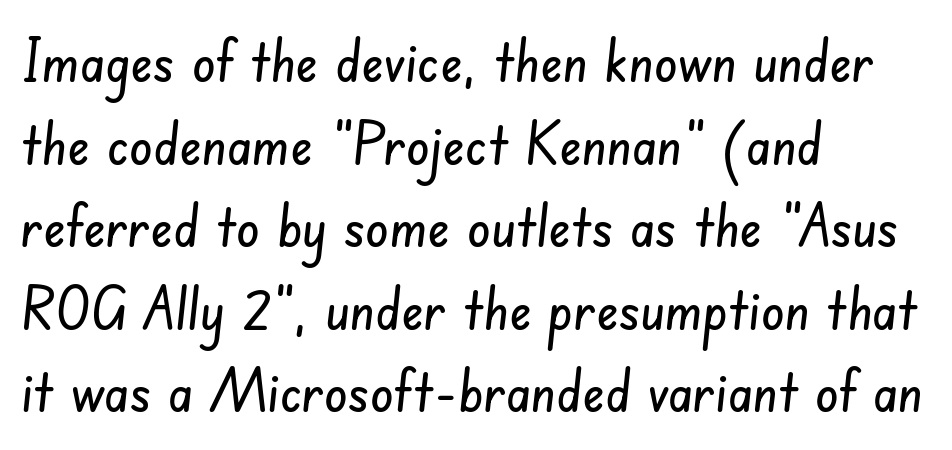
{"serif": "no", "width": "condensed", "stroke_contrast": "low", "x_height": "small", "monospaced": "no", "underline": "no", "align": "left", "line_spacing": "normal", "line_spacing_ratio": 1.4, "letter_spacing": "normal", "letter_spacing_em": 0.0, "glyph_px": 59}
